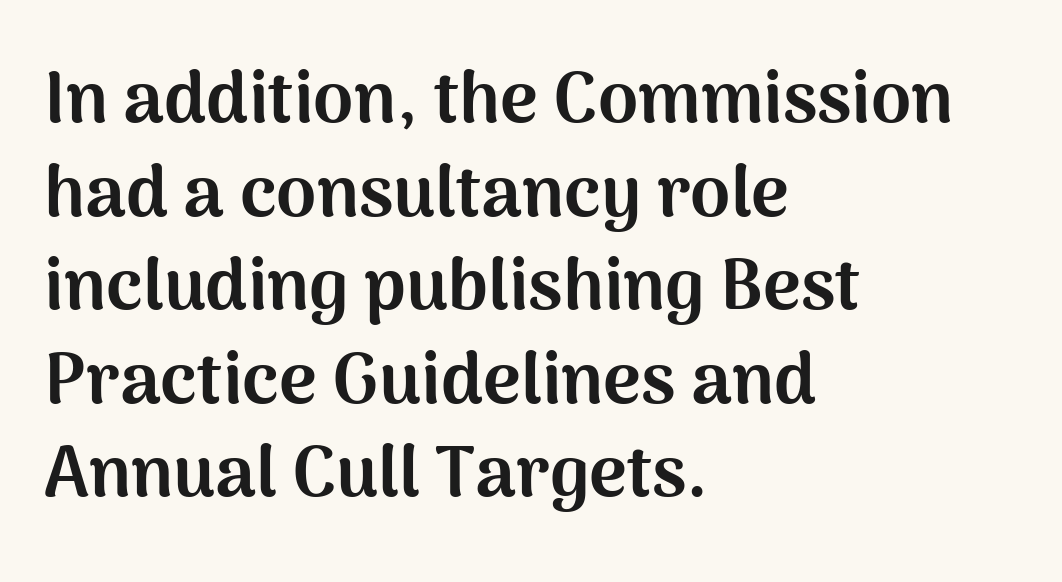
Q: Is the text bold? A: Yes.
Q: Is the text italic (slanted)? A: No, it is upright.
Q: Is the typeface a serif or a sans-serif typeface? A: Sans-serif.
Q: Is the text underlined? A: No.
Q: How is the paragraph aligned? A: Left-aligned.
Q: Is the spacing between letters normal or unusually wide? A: Normal.
Q: Is the spacing between lines tight, normal or loose? A: Normal.
Q: Width (condensed, normal, or wide)? A: Normal.
Q: Stroke contrast? A: Medium.
Q: x-height? A: Medium.
Q: Monospaced? A: No.
